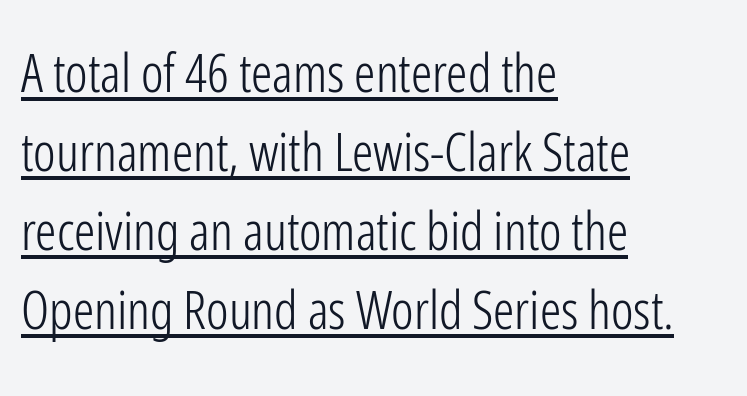
Counters stay open thanks to moderate or lighter strokes. One-word summary of the alignment: left. Spacing verdict: proportional, widths tailored to each character. Typographically, this falls in the sans-serif category.
